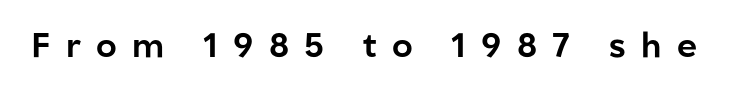
Q: Is the text italic (slanted)? A: No, it is upright.
Q: Is the typeface a serif or a sans-serif typeface? A: Sans-serif.
Q: Is the text underlined? A: No.
Q: Is the spacing between letters normal or unusually wide? A: Unusually wide.
Q: Width (condensed, normal, or wide)? A: Normal.
Q: Stroke contrast? A: Low.
Q: x-height? A: Medium.
Q: Monospaced? A: No.
